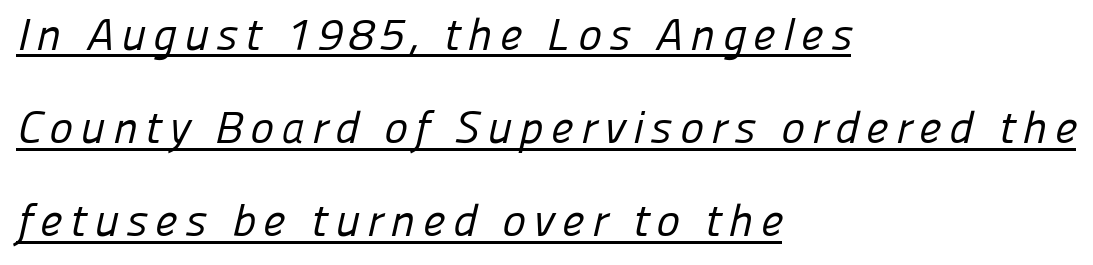
Q: Is the text bold? A: No.
Q: Is the typeface a serif or a sans-serif typeface? A: Sans-serif.
Q: Is the text underlined? A: Yes.
Q: How is the paragraph aligned? A: Left-aligned.
Q: Is the spacing between lines tight, normal or loose? A: Loose.
Q: Width (condensed, normal, or wide)? A: Normal.
Q: Stroke contrast? A: Low.
Q: x-height? A: Medium.
Q: Monospaced? A: No.
